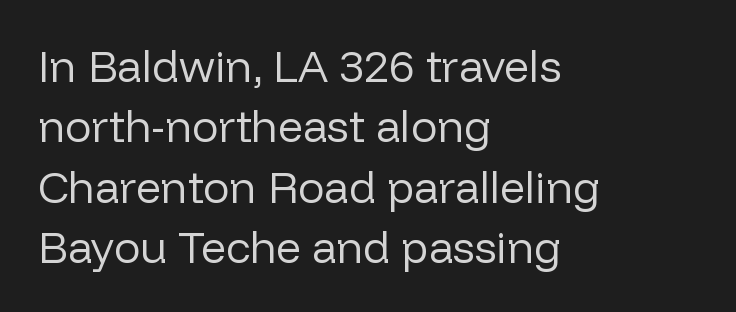
The foot of each line stays bare and open. Stem width sits at or under what a default text font uses. How would I describe the line gaps? Plain and ordinary. This sample uses a sans-serif face.
